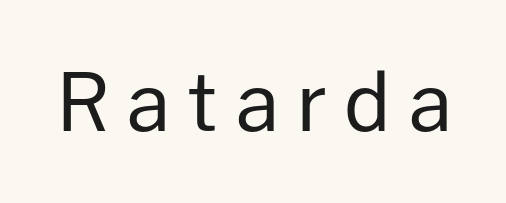
The image shows 79 px regular-weight sans-serif type, upright; set unusually wide letter spacing (+0.21 em), not underlined; low stroke contrast and a medium x-height.
